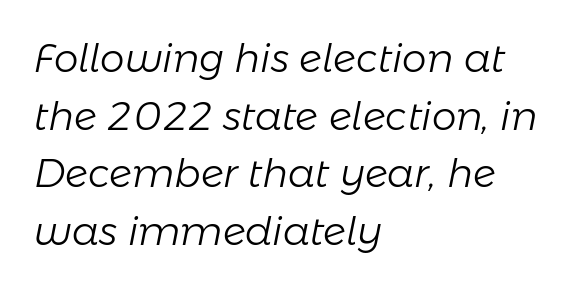
The image shows 39 px light type, italic (leaning right); set left-aligned, normal line spacing (1.48x), normal letter spacing, not underlined; low stroke contrast and a medium x-height.
